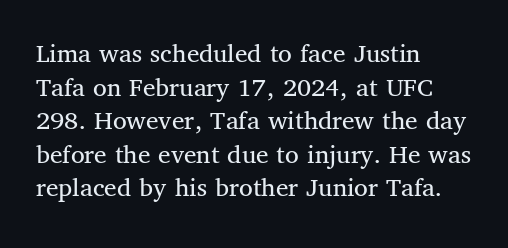
Inter-character spacing is left at the font's built-in metrics. Note: serifs present on the glyphs. The rendering anchors every line to the left-hand side. Type without underlining. Here the designer chose a conventional face with non-uniform glyph widths. The typeface has the unassuming heft of standard copy or less.
